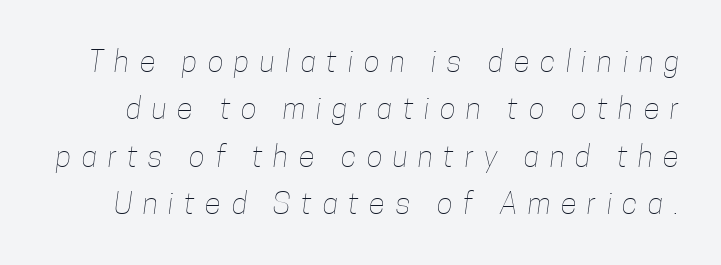
{"bold": "no", "weight": "thin", "width": "condensed", "stroke_contrast": "low", "x_height": "medium", "monospaced": "no", "underline": "no", "line_spacing": "normal", "line_spacing_ratio": 1.58, "letter_spacing": "wide", "letter_spacing_em": 0.35, "glyph_px": 30}
